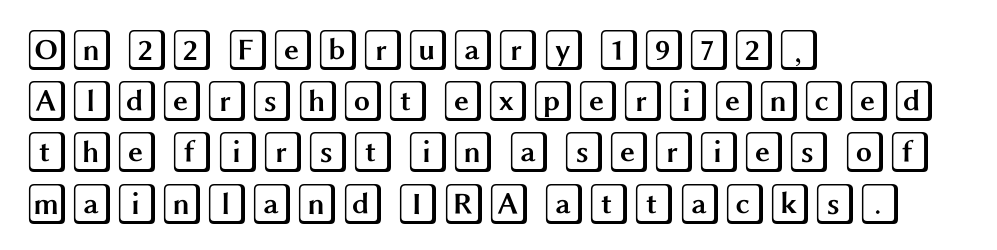
Q: Is the text italic (slanted)? A: No, it is upright.
Q: Is the text underlined? A: No.
Q: How is the paragraph aligned? A: Left-aligned.
Q: Is the spacing between letters normal or unusually wide? A: Normal.
Q: Is the spacing between lines tight, normal or loose? A: Normal.
Q: Width (condensed, normal, or wide)? A: Wide.
Q: x-height? A: Large.
